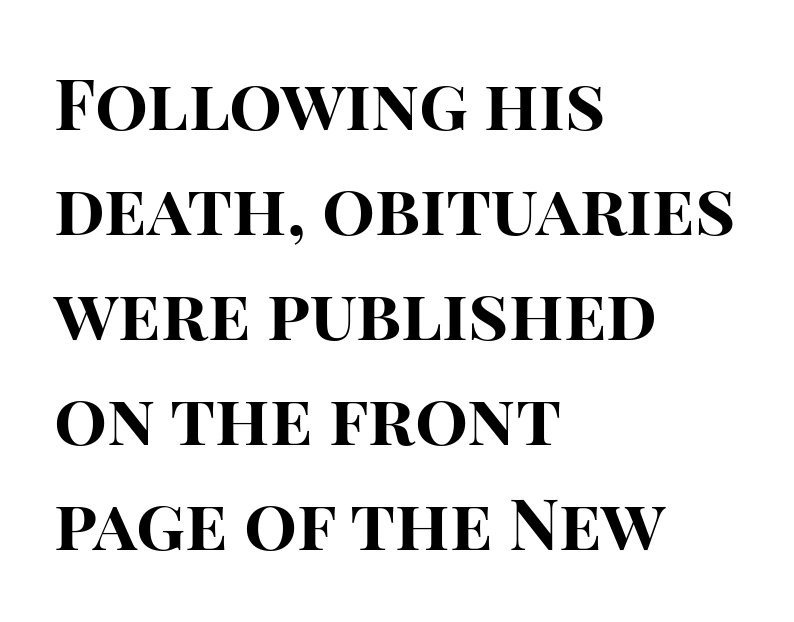
Q: Is the text bold? A: Yes.
Q: Is the text italic (slanted)? A: No, it is upright.
Q: Is the typeface a serif or a sans-serif typeface? A: Sans-serif.
Q: Is the text underlined? A: No.
Q: How is the paragraph aligned? A: Left-aligned.
Q: Is the spacing between letters normal or unusually wide? A: Normal.
Q: Is the spacing between lines tight, normal or loose? A: Normal.
Q: Width (condensed, normal, or wide)? A: Normal.
Q: Stroke contrast? A: High.
Q: x-height? A: Large.
Q: Monospaced? A: No.
